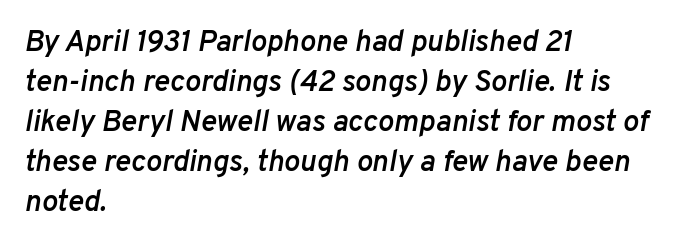
You could call the tracking neutral — neither tight nor loose. You could not count columns in this text — the font is proportionally spaced. This is oblique type, the kind used for emphasis or titles. In CSS terms this would be text-align: left. Moderately thickened strokes mark this as semibold type. Does the leading feel generous? No, just average.
